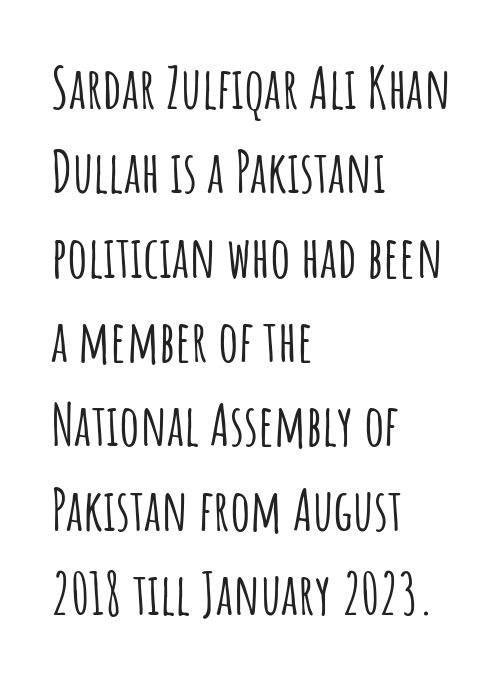
The image shows 57 px condensed sans-serif type, upright; set left-aligned, normal line spacing (1.48x), normal letter spacing, not underlined; low stroke contrast and a large x-height.
